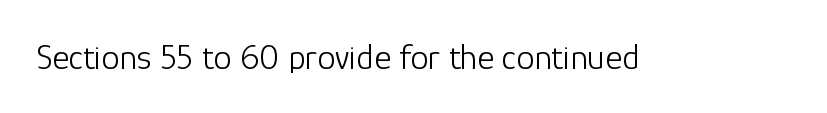
Each letter's strokes conclude bluntly, with no projecting serifs. Does the lettering tilt? It doesn't — this is upright. These lines are rendered in a variable-pitch font. The space directly below the letters is spotless.
